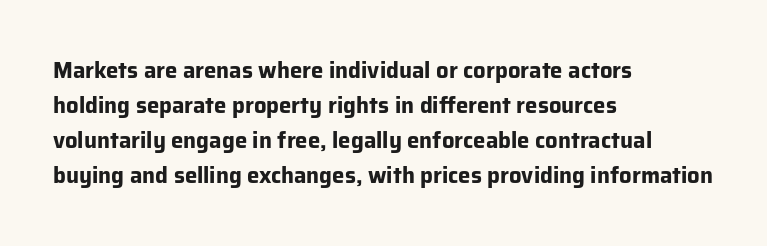
Horizontal bands of white between lines are of average thickness. The rendering keeps characters at their native spacing. Line beginnings align vertically; line endings do not. The font is running at its bold setting. No italicization has been applied; the sample stays upright.
